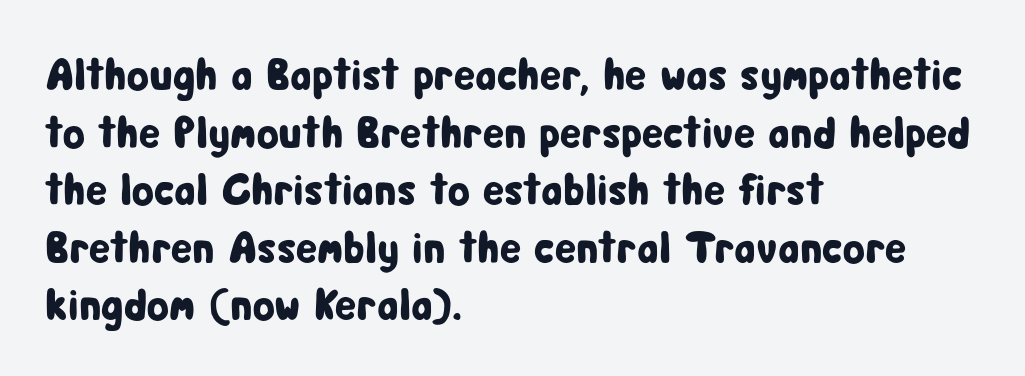
The image shows 45 px condensed sans-serif type, upright; set left-aligned, normal line spacing (1.28x), normal letter spacing, not underlined; low stroke contrast and a medium x-height.
